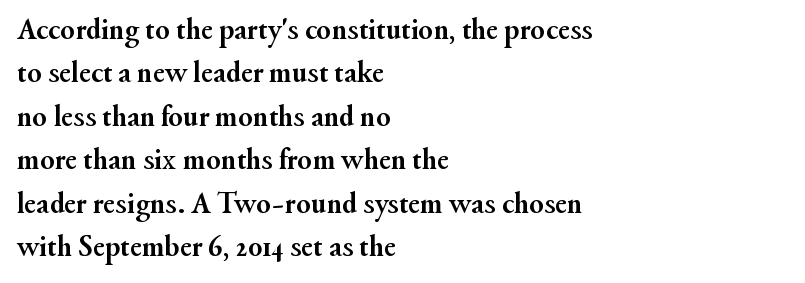
Regarding serifs, this sample has them. You could not count columns in this text — the font is proportionally spaced. One-word summary of the alignment: left. The line-height multiplier appears to be the usual default.
